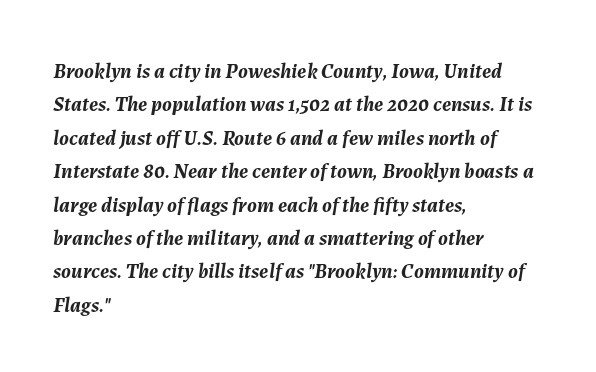
{"italic": "yes", "lean": "right", "slant_degrees": 7, "bold": "yes", "underline": "no", "align": "left", "line_spacing": "normal", "line_spacing_ratio": 1.59, "letter_spacing": "normal", "letter_spacing_em": 0.0, "glyph_px": 21}
